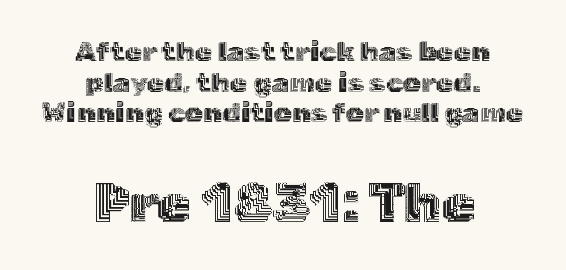
Q: Is the text italic (slanted)? A: No, it is upright.
Q: Is the text underlined? A: No.
Q: How is the paragraph aligned? A: Centered.
Q: Is the spacing between letters normal or unusually wide? A: Normal.
Q: Is the spacing between lines tight, normal or loose? A: Tight.
Q: Which block of text is set in a larger size, the first (top) or the second (bottom)? A: The second (bottom) one.
Q: Width (condensed, normal, or wide)? A: Normal.
Q: x-height? A: Medium.
Q: Monospaced? A: No.
